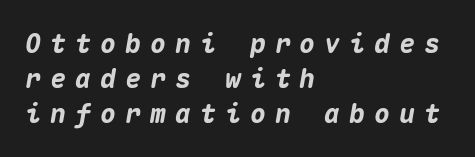
Reading down the block, your eye returns to a fixed left position each line. Quick note: interline space is typical. No word sits above an underline. On the weight axis this lands at bold, roughly 700.
